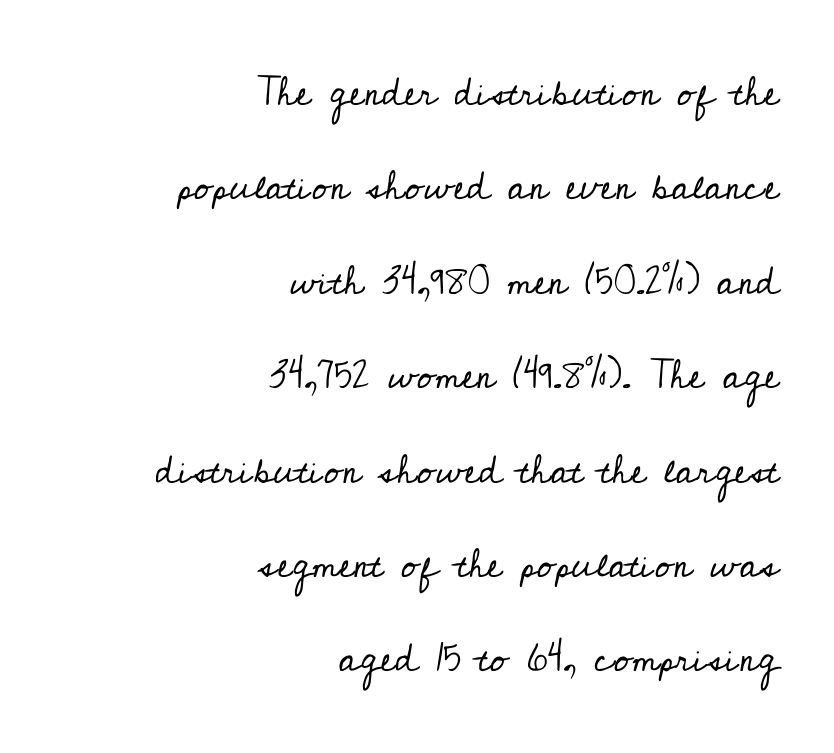
{"serif": "yes", "bold": "no", "weight": "regular", "width": "normal", "stroke_contrast": "low", "x_height": "small", "monospaced": "no", "underline": "no", "align": "right", "line_spacing": "loose", "line_spacing_ratio": 2.36, "letter_spacing": "normal", "letter_spacing_em": 0.0, "glyph_px": 40}
